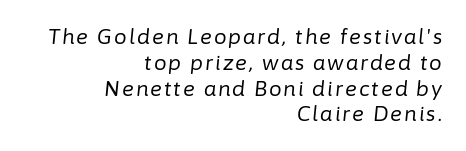
The image shows 20 px text type, italic (leaning right); set right-aligned, normal line spacing (1.29x), not underlined.
